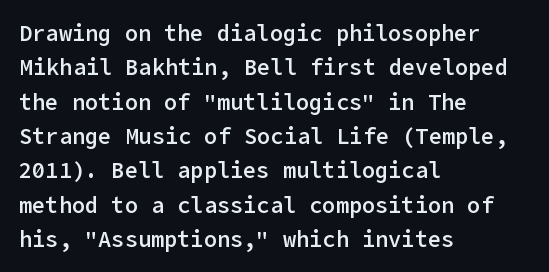
Q: Is the text bold? A: Semi-bold.
Q: Is the text italic (slanted)? A: No, it is upright.
Q: Is the text underlined? A: No.
Q: How is the paragraph aligned? A: Left-aligned.
Q: Is the spacing between letters normal or unusually wide? A: Normal.
Q: Is the spacing between lines tight, normal or loose? A: Normal.
